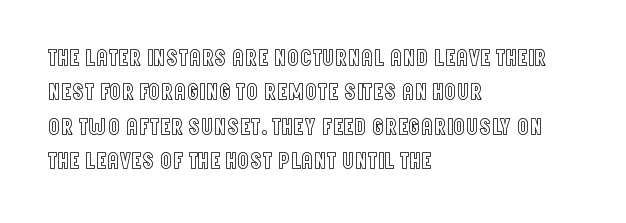
The rows are spaced the way most documents space them. Italic: no, the glyphs are upright roman. Reading down the block, your eye returns to a fixed left position each line. The words here are not underlined. Nothing unusual about the tracking: characters are spaced as the font intends.
